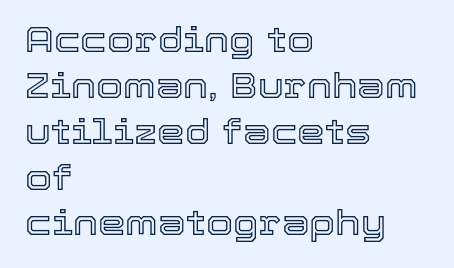
Left-aligned paragraph, ragged on the right. The foot of each line stays bare and open. The gaps between neighbouring characters are ordinary and unremarkable. A typesetter would call this proportional, since set widths differ per character. These lines sit exactly where default settings would place them. Posture: straight, roman, zero tilt.
